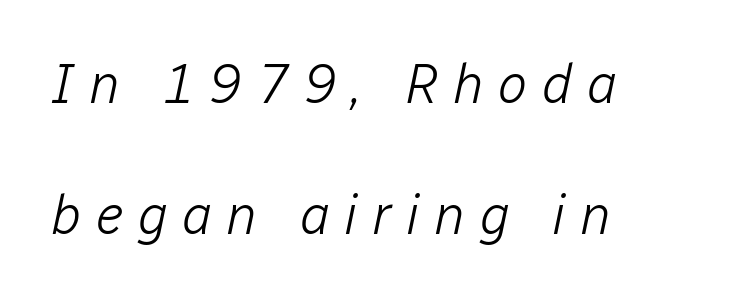
The image shows 55 px light type, italic (leaning right); set left-aligned, loose line spacing (2.38x), unusually wide letter spacing (+0.26 em), not underlined; low stroke contrast and a medium x-height.
